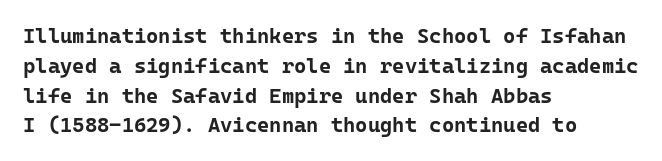
A bare baseline throughout the passage. Heavy-handed strokes throughout: this text is bold. Style check: upright. The setting favours the left margin, as ordinary paragraphs usually do. How are the letters spaced? Ordinarily, with no added tracking.
